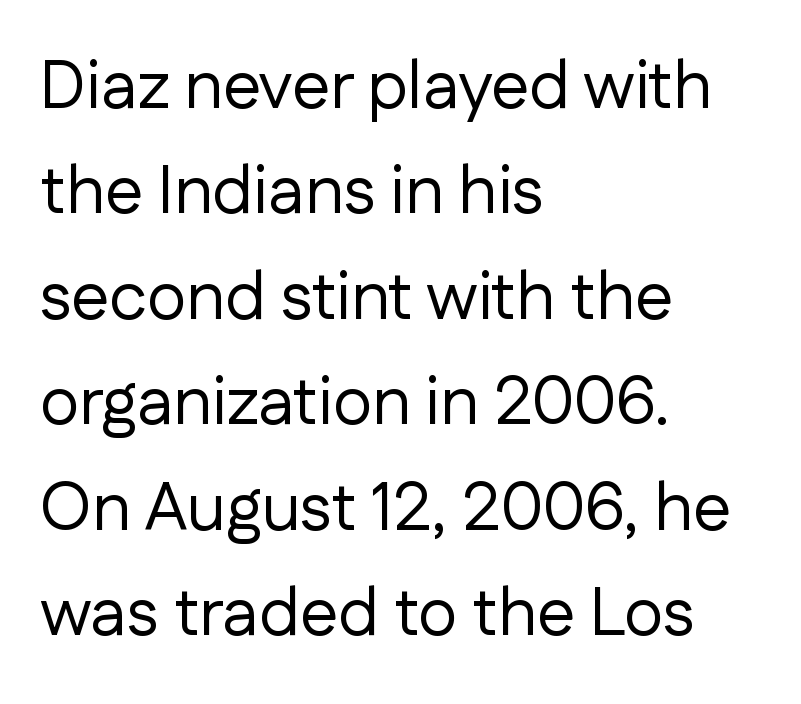
The image shows 68 px regular-weight sans-serif type, upright; set left-aligned, normal line spacing (1.55x), normal letter spacing, not underlined; low stroke contrast and a medium x-height.
